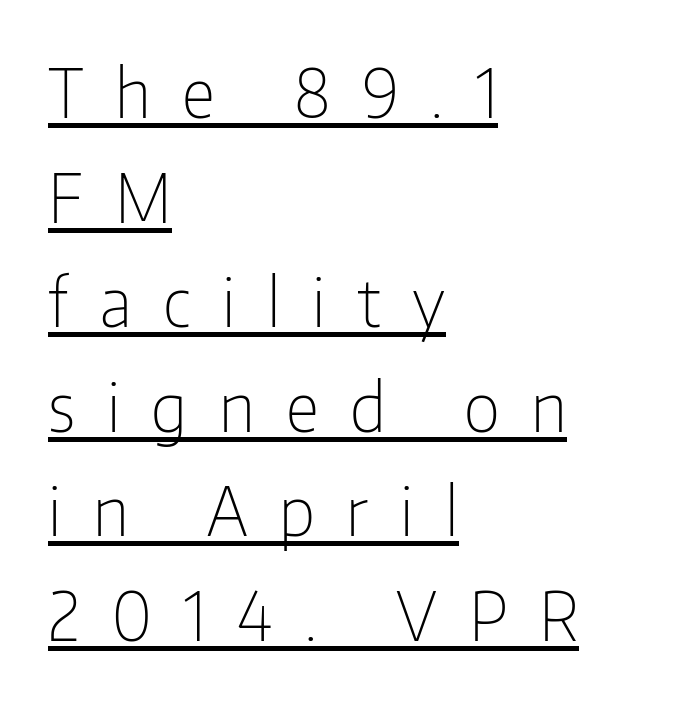
The image shows 67 px light, condensed sans-serif type, upright; set left-aligned, normal line spacing (1.56x), unusually wide letter spacing (+0.47 em), underlined; low stroke contrast and a medium x-height.
